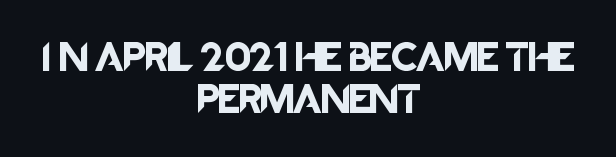
Q: Is the text italic (slanted)? A: No, it is upright.
Q: Is the typeface a serif or a sans-serif typeface? A: Sans-serif.
Q: Is the text underlined? A: No.
Q: How is the paragraph aligned? A: Centered.
Q: Is the spacing between letters normal or unusually wide? A: Normal.
Q: Is the spacing between lines tight, normal or loose? A: Normal.
Q: Width (condensed, normal, or wide)? A: Normal.
Q: Stroke contrast? A: Low.
Q: x-height? A: Large.
Q: Monospaced? A: No.
